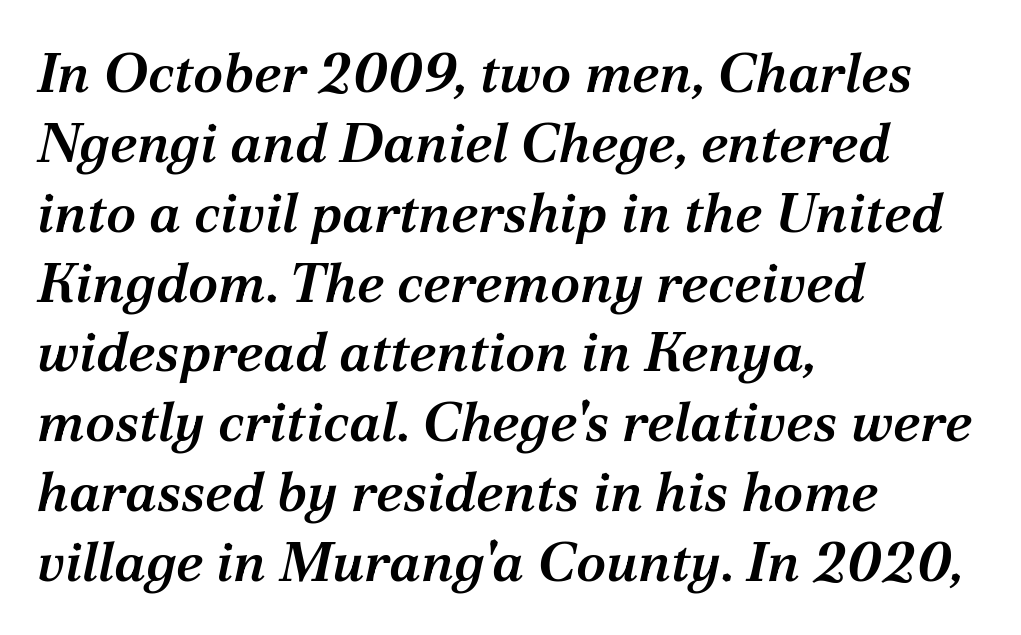
The lines are quadded left. The designer went with a serif here, giving each stem small feet. Does the weight exceed regular? Yes, but only to semibold. These lines were composed using italics. Note the varied advance widths — an 'i' is clearly narrower than an 'm'. The type is set solid horizontally, with unmodified tracking.
